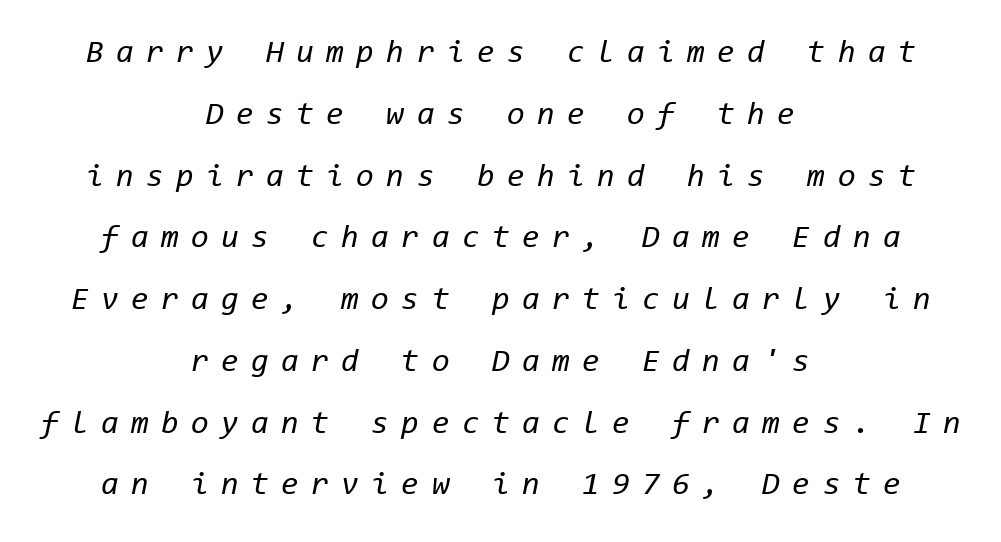
The image shows 32 px regular-weight type, italic (leaning right), monospaced; set centered, loose line spacing (1.93x), unusually wide letter spacing (+0.39 em), not underlined; low stroke contrast and a medium x-height.
